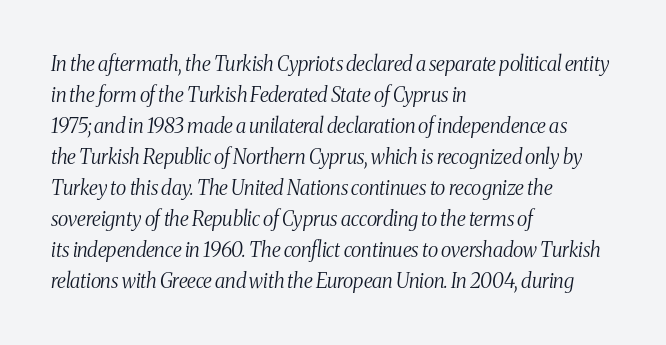
The image shows 20 px text type, italic (leaning right); set left-aligned, normal line spacing (1.55x), normal letter spacing, not underlined.
